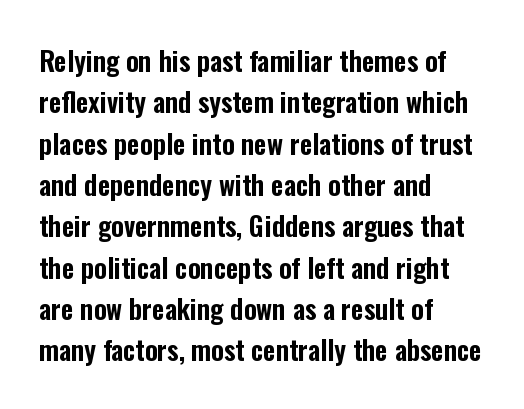
{"italic": "no", "underline": "no", "align": "left", "line_spacing": "normal", "line_spacing_ratio": 1.53, "letter_spacing": "normal", "letter_spacing_em": 0.0, "glyph_px": 27}
